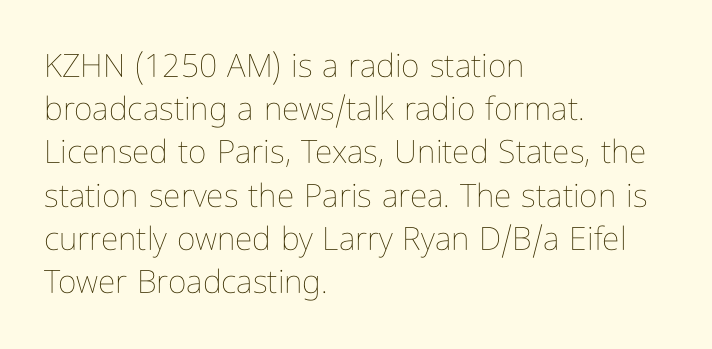
Glance below the letters and you will spot only blank space. The typography opts for an upright posture over an oblique one. Compared with typical paragraphs, the rows here are spaced about the same. Each letter keeps its own natural width here, so spacing adapts to shape. Summary of weight: not heavy and not bold.
